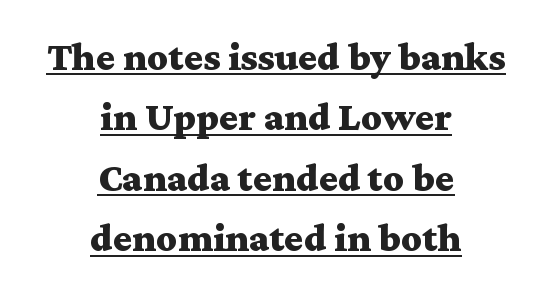
Q: Is the text bold? A: Yes.
Q: Is the text italic (slanted)? A: No, it is upright.
Q: Is the typeface a serif or a sans-serif typeface? A: Serif.
Q: Is the text underlined? A: Yes.
Q: How is the paragraph aligned? A: Centered.
Q: Is the spacing between letters normal or unusually wide? A: Normal.
Q: Is the spacing between lines tight, normal or loose? A: Normal.
Q: Width (condensed, normal, or wide)? A: Wide.
Q: Stroke contrast? A: Medium.
Q: x-height? A: Medium.
Q: Monospaced? A: No.
